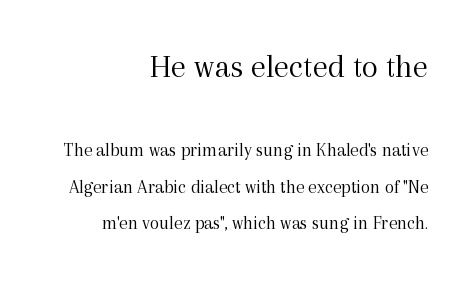
The image shows 34 px light serif type, upright; set right-aligned, loose line spacing (1.92x), normal letter spacing, not underlined; the first (top) block is 1.79x larger; a medium x-height.
